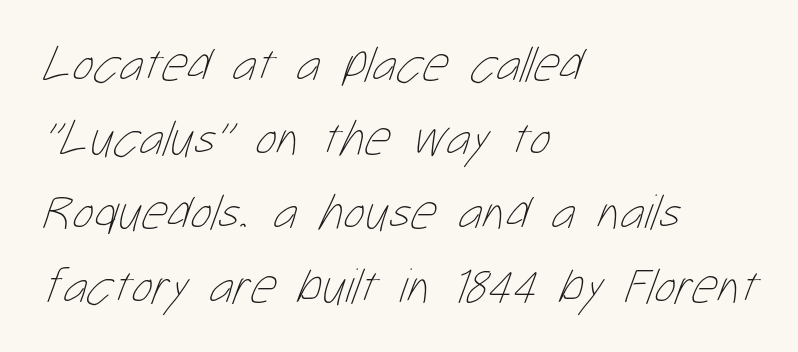
Q: Is the text bold? A: No.
Q: Is the text underlined? A: No.
Q: How is the paragraph aligned? A: Left-aligned.
Q: Is the spacing between letters normal or unusually wide? A: Normal.
Q: Is the spacing between lines tight, normal or loose? A: Normal.
Q: Width (condensed, normal, or wide)? A: Condensed.
Q: Stroke contrast? A: Low.
Q: x-height? A: Medium.
Q: Monospaced? A: No.
